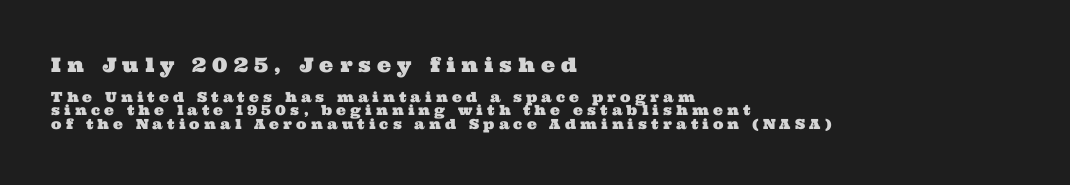
The space between consecutive lines is stingy. Beneath every word, the page is bare. The designer gave the opening block more size than the closing block. Each word looks stretched out because of the extra space between its letters. Teacher's note: observe the even left margin — that is flush-left alignment.
